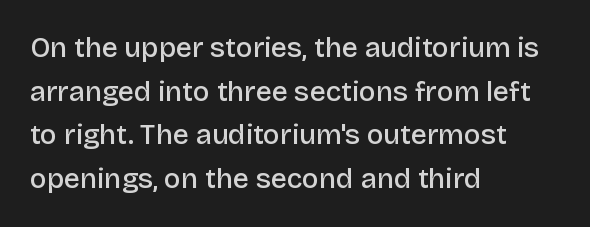
{"serif": "no", "italic": "no", "bold": "semi", "weight": "semibold", "width": "normal", "stroke_contrast": "low", "x_height": "large", "monospaced": "no", "underline": "no", "align": "left", "line_spacing": "normal", "line_spacing_ratio": 1.56, "letter_spacing": "normal", "letter_spacing_em": 0.0, "glyph_px": 28}
